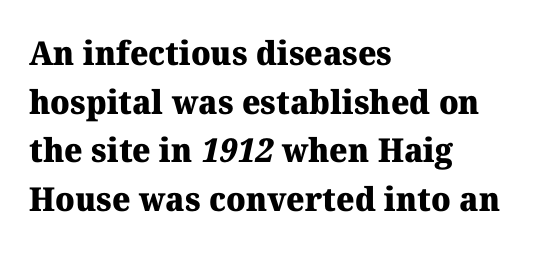
Nobody drew a line under any word here. Yep, those are serifs on the letters. Spacing verdict: proportional, widths tailored to each character. Horizontal alignment here is leftward, the default for most running prose. Words appear dense and cohesive because spacing is normal.
